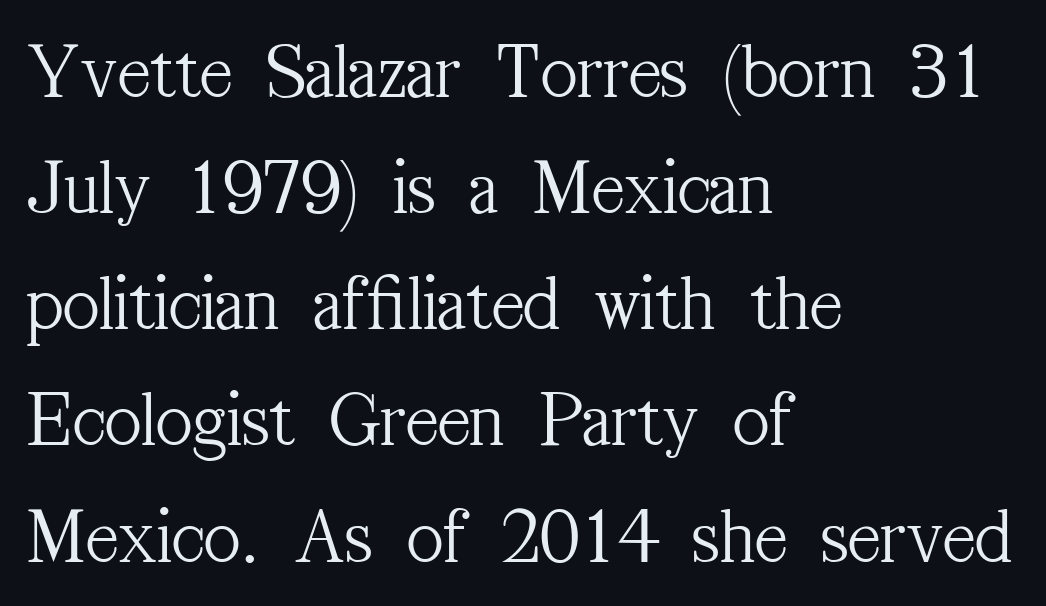
{"serif": "yes", "italic": "no", "bold": "no", "weight": "light", "width": "condensed", "stroke_contrast": "medium", "x_height": "medium", "monospaced": "no", "underline": "no", "align": "left", "line_spacing": "normal", "line_spacing_ratio": 1.47, "letter_spacing": "normal", "letter_spacing_em": 0.0, "glyph_px": 79}
